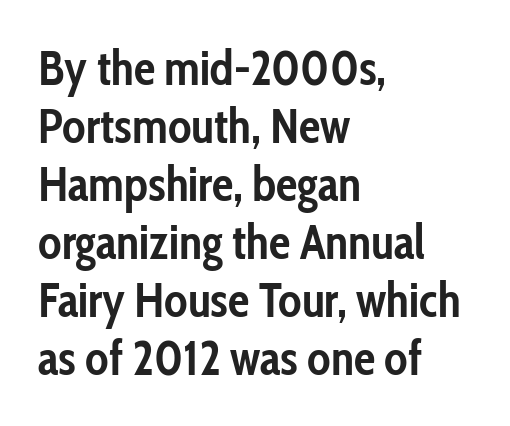
These lines are rendered in a variable-pitch font. Nobody drew a line under any word here. Line beginnings align vertically; line endings do not. Unlike italic type, these characters show no tilt at all. The font family rendered here belongs to the sans-serif group.
